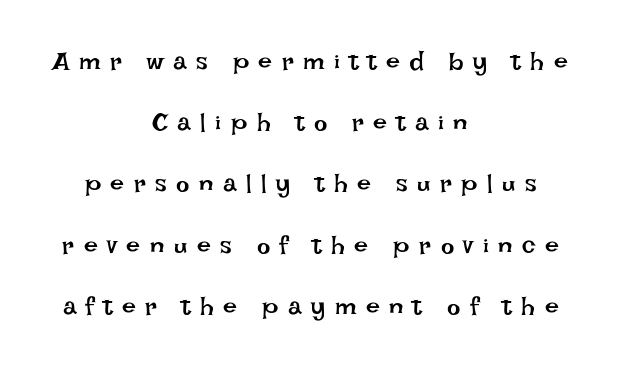
{"italic": "no", "bold": "no", "underline": "no", "align": "center", "line_spacing": "loose", "line_spacing_ratio": 2.45, "letter_spacing": "wide", "letter_spacing_em": 0.38, "glyph_px": 25}
